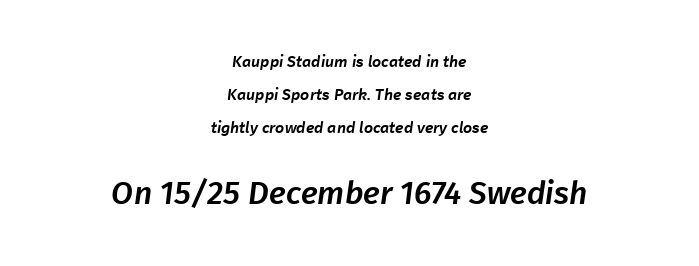
Do the characters align in a grid? No, the font is proportional. Letter spacing: default. This is sans-serif lettering, the kind often seen on screens and signage. These lines stand farther apart than default settings would place them. Bigger letters appear in the bottom chunk; the top chunk is reduced. Type without underlining.
